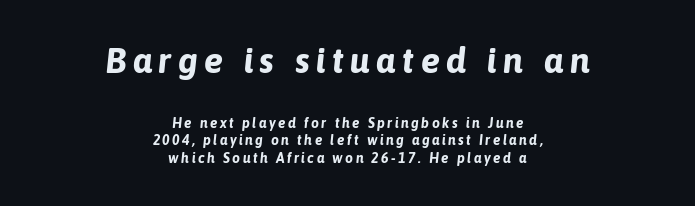
Q: Is the text bold? A: Yes.
Q: Is the text italic (slanted)? A: Yes, it leans right by about 6 degrees.
Q: Is the text underlined? A: No.
Q: How is the paragraph aligned? A: Centered.
Q: Is the spacing between lines tight, normal or loose? A: Normal.
Q: Which block of text is set in a larger size, the first (top) or the second (bottom)? A: The first (top) one.
Q: Width (condensed, normal, or wide)? A: Normal.
Q: Stroke contrast? A: Low.
Q: x-height? A: Medium.
Q: Monospaced? A: No.
